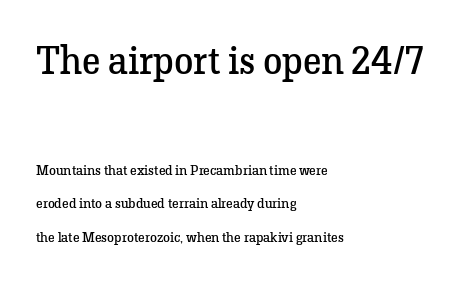
Q: Is the text bold? A: No.
Q: Is the text italic (slanted)? A: No, it is upright.
Q: Is the typeface a serif or a sans-serif typeface? A: Serif.
Q: Is the text underlined? A: No.
Q: How is the paragraph aligned? A: Left-aligned.
Q: Is the spacing between letters normal or unusually wide? A: Normal.
Q: Is the spacing between lines tight, normal or loose? A: Loose.
Q: Which block of text is set in a larger size, the first (top) or the second (bottom)? A: The first (top) one.
Q: Width (condensed, normal, or wide)? A: Normal.
Q: Stroke contrast? A: Low.
Q: x-height? A: Medium.
Q: Monospaced? A: No.
